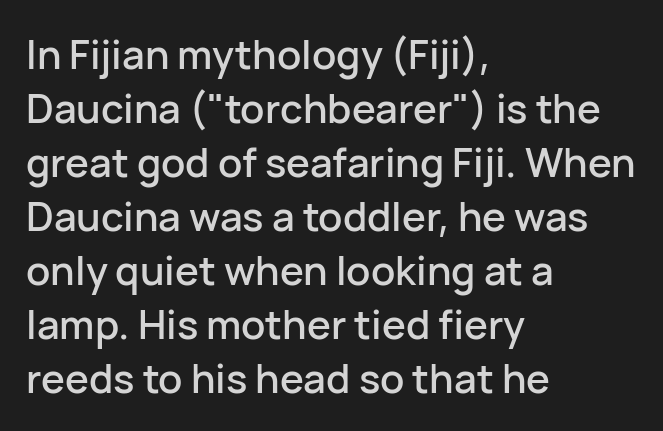
{"serif": "no", "italic": "no", "width": "normal", "stroke_contrast": "low", "x_height": "medium", "monospaced": "no", "underline": "no", "align": "left", "line_spacing": "normal", "line_spacing_ratio": 1.35, "letter_spacing": "normal", "letter_spacing_em": 0.0, "glyph_px": 40}
